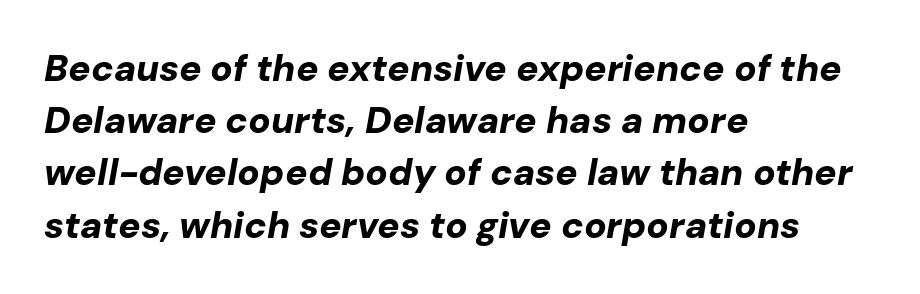
The image shows 37 px bold type, italic (leaning right); set left-aligned, normal line spacing (1.41x), normal letter spacing, not underlined; low stroke contrast and a medium x-height.
